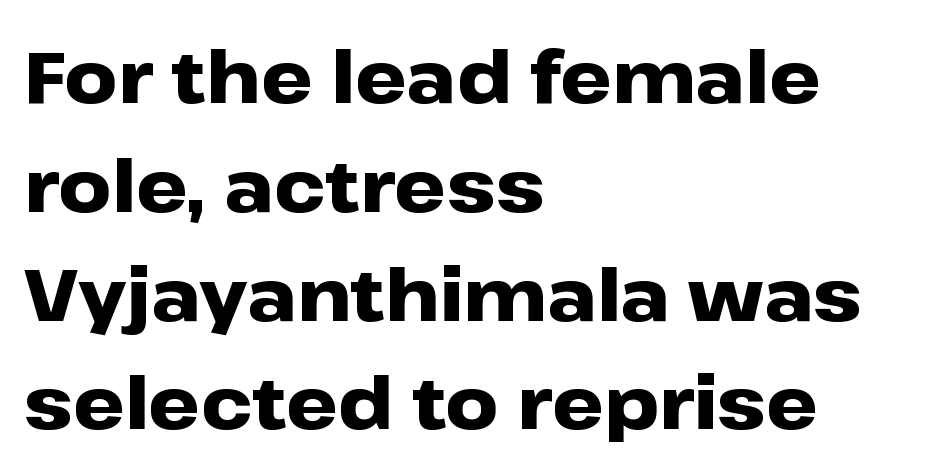
The image shows 73 px heavy, wide sans-serif type, upright; set left-aligned, normal line spacing (1.49x), normal letter spacing, not underlined; low stroke contrast and a medium x-height.
